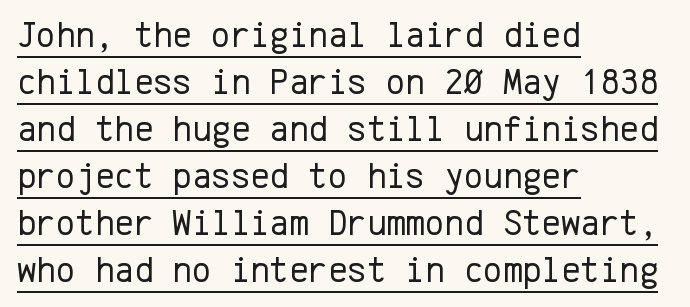
{"serif": "no", "italic": "no", "bold": "no", "weight": "regular", "width": "normal", "stroke_contrast": "low", "x_height": "medium", "monospaced": "yes", "underline": "yes", "align": "left", "line_spacing": "normal", "line_spacing_ratio": 1.27, "letter_spacing": "normal", "letter_spacing_em": 0.0, "glyph_px": 37}
